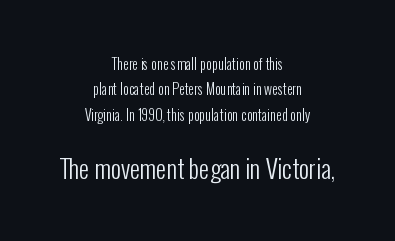
{"italic": "no", "bold": "no", "underline": "no", "align": "center", "line_spacing_ratio": 1.82, "letter_spacing": "normal", "letter_spacing_em": 0.0, "larger_block": "second", "size_ratio": 1.79, "glyph_px": 25}
